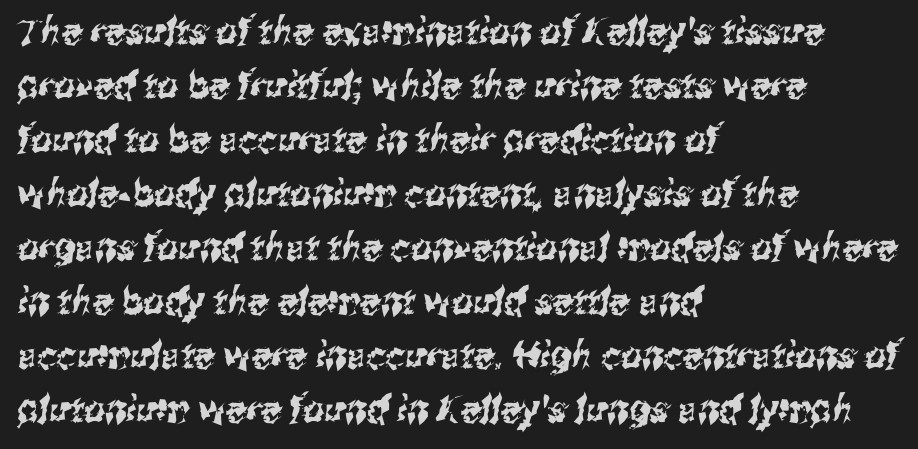
The image shows 37 px condensed sans-serif type; set left-aligned, normal line spacing (1.46x), normal letter spacing, not underlined; medium stroke contrast and a medium x-height.
